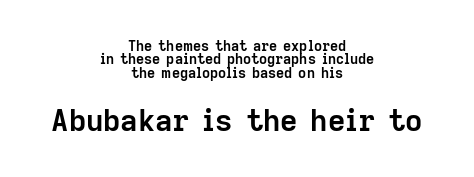
Do the characters align in a grid? No, the font is proportional. Bare-footed words on every line. Weight check: bold — yes, fully. Posture: vertical.
